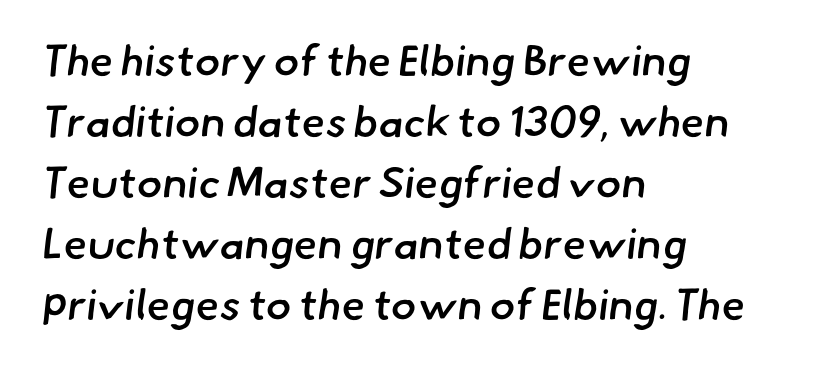
The typesetting leans somewhat heavy: a semibold. Are there feet on the stems? There aren't — it's a sans. The face used here is proportionally spaced, like ordinary book or web type. The area under the type is left untouched. Line beginnings align vertically; line endings do not. Tracking value appears to be zero — textbook default spacing.
